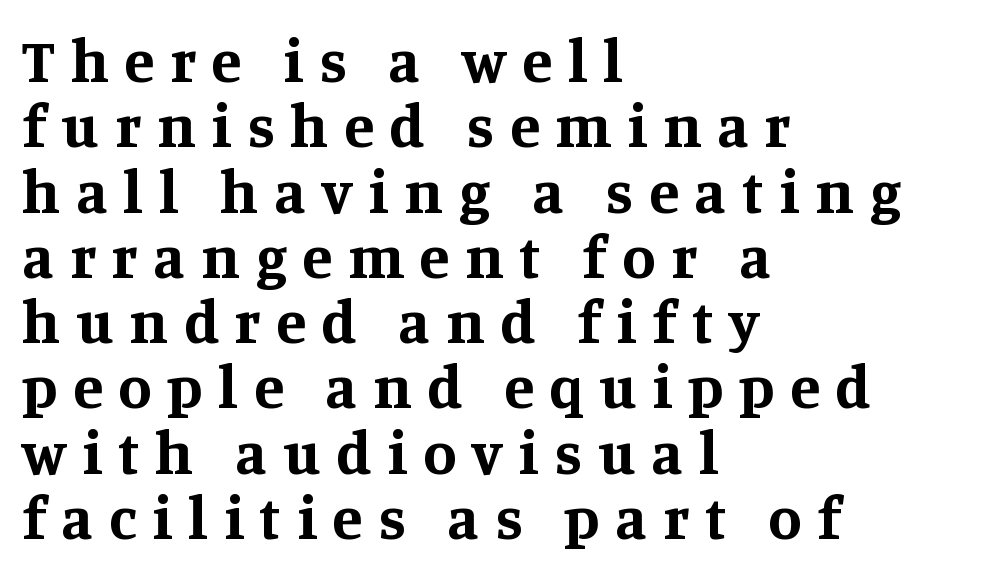
Q: Is the text bold? A: Yes.
Q: Is the text italic (slanted)? A: No, it is upright.
Q: Is the typeface a serif or a sans-serif typeface? A: Serif.
Q: Is the text underlined? A: No.
Q: How is the paragraph aligned? A: Left-aligned.
Q: Is the spacing between letters normal or unusually wide? A: Unusually wide.
Q: Is the spacing between lines tight, normal or loose? A: Tight.
Q: Width (condensed, normal, or wide)? A: Normal.
Q: Stroke contrast? A: Medium.
Q: x-height? A: Large.
Q: Monospaced? A: No.
